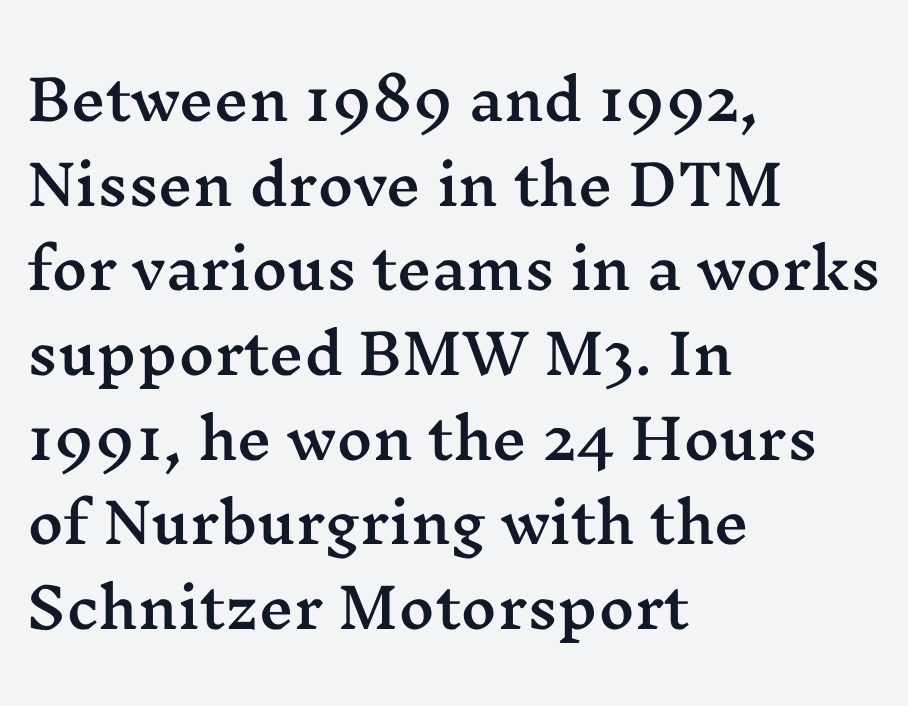
The lettering holds an erect, upright posture throughout. The passage shown is typed in a proportional face where columns would drift. If you measured baseline to baseline, you'd find a middling distance. The horizontal fit of the characters is conventional and even.
